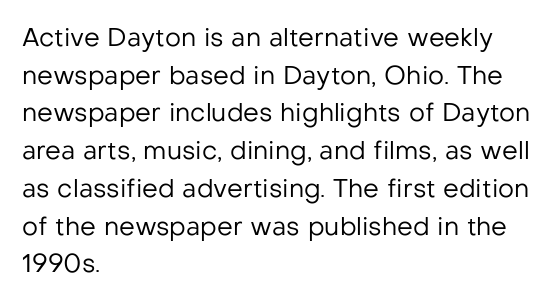
{"italic": "no", "bold": "no", "underline": "no", "align": "left", "line_spacing": "normal", "line_spacing_ratio": 1.51, "letter_spacing": "normal", "letter_spacing_em": 0.0, "glyph_px": 25}
